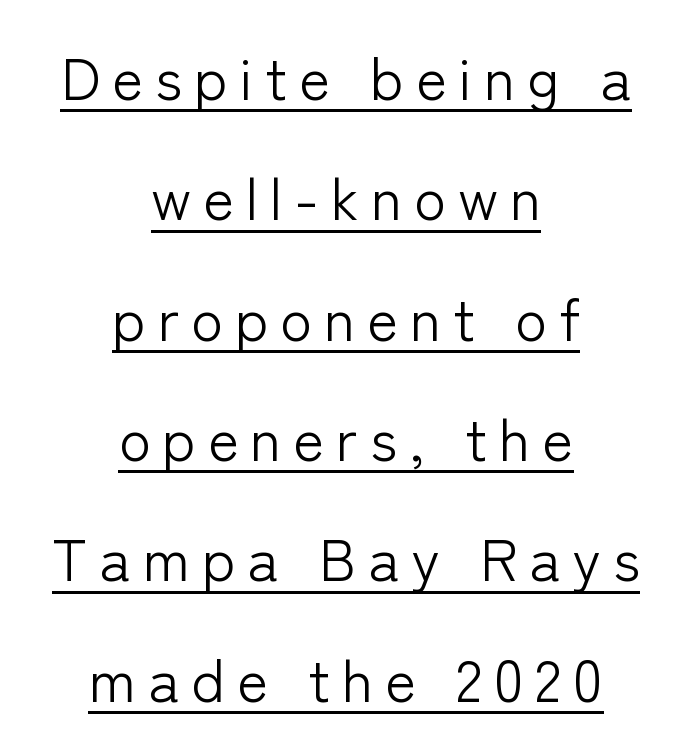
Q: Is the text bold? A: No.
Q: Is the text italic (slanted)? A: No, it is upright.
Q: Is the typeface a serif or a sans-serif typeface? A: Sans-serif.
Q: Is the text underlined? A: Yes.
Q: How is the paragraph aligned? A: Centered.
Q: Is the spacing between letters normal or unusually wide? A: Unusually wide.
Q: Is the spacing between lines tight, normal or loose? A: Loose.
Q: Width (condensed, normal, or wide)? A: Normal.
Q: Stroke contrast? A: Low.
Q: x-height? A: Medium.
Q: Monospaced? A: No.
